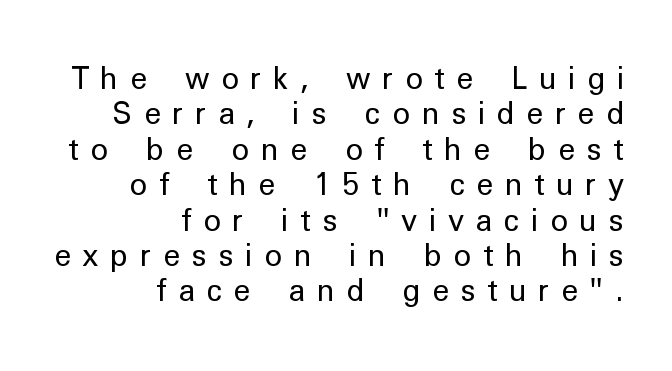
The image shows 30 px regular-weight sans-serif type, upright; set right-aligned, line spacing 1.18x, unusually wide letter spacing (+0.38 em), not underlined; low stroke contrast and a medium x-height.
